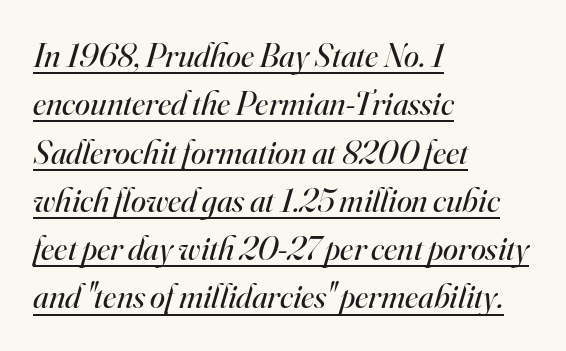
{"serif": "yes", "italic": "yes", "lean": "right", "slant_degrees": 16, "bold": "no", "weight": "regular", "width": "normal", "stroke_contrast": "high", "x_height": "small", "monospaced": "no", "underline": "yes", "align": "left", "line_spacing": "normal", "line_spacing_ratio": 1.42, "letter_spacing": "normal", "letter_spacing_em": 0.0, "glyph_px": 34}
